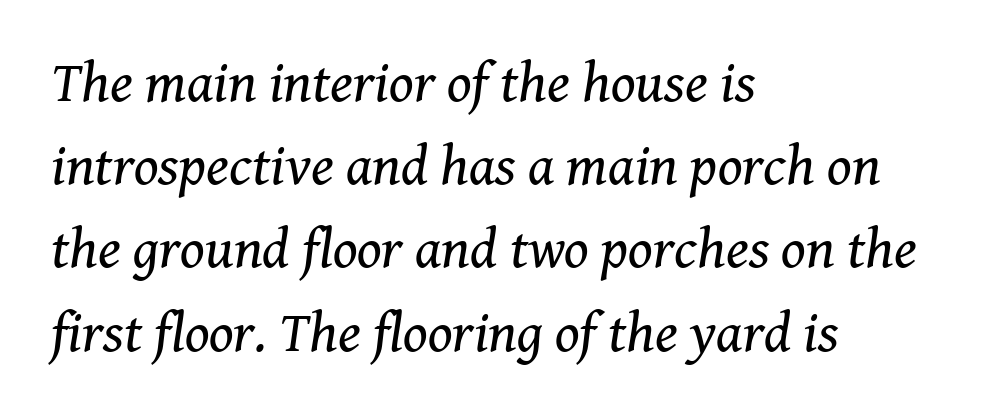
The letters sit at their default tracking, neither squeezed nor spread. Font category for this specimen: serif. Character widths vary here, with narrow letters taking less room than wide ones. Stroke mass is kept to a normal reading level or below.
